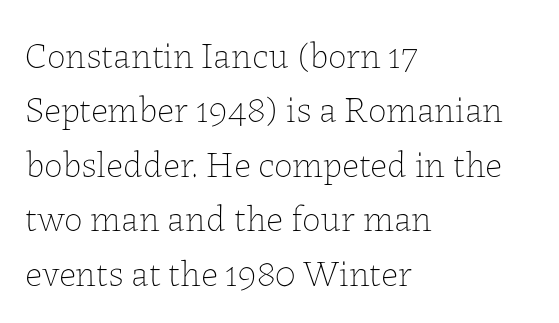
{"italic": "no", "bold": "no", "weight": "thin", "width": "normal", "stroke_contrast": "low", "x_height": "medium", "monospaced": "no", "underline": "no", "align": "left", "line_spacing": "normal", "line_spacing_ratio": 1.47, "letter_spacing": "normal", "letter_spacing_em": 0.0, "glyph_px": 37}
